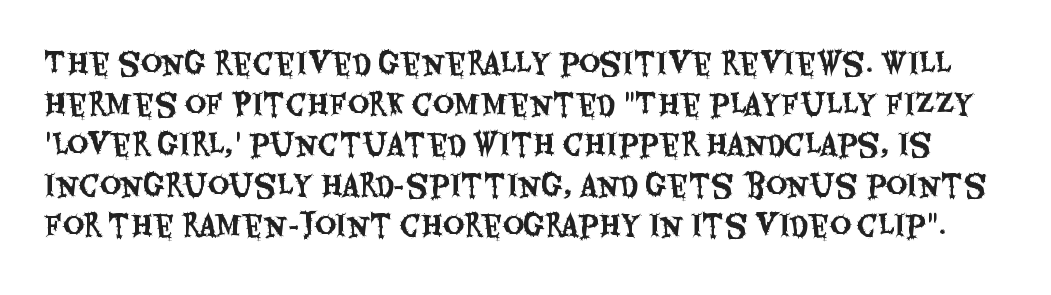
Examine the stroke ends and you'll find no serifs. The vertical gap from one line to the next is medium. The letterforms sit shoulder to shoulder at normal distance. A typesetter would call this proportional, since set widths differ per character. Underline: absent.
